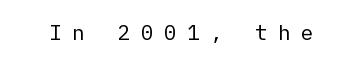
The passage shown is not underscored anywhere. This sample uses an upright cut, with every glyph sitting square on the baseline. The tracking jumps out immediately: characters are airy and widely separated. The strokes carry an ordinary text weight at most.
